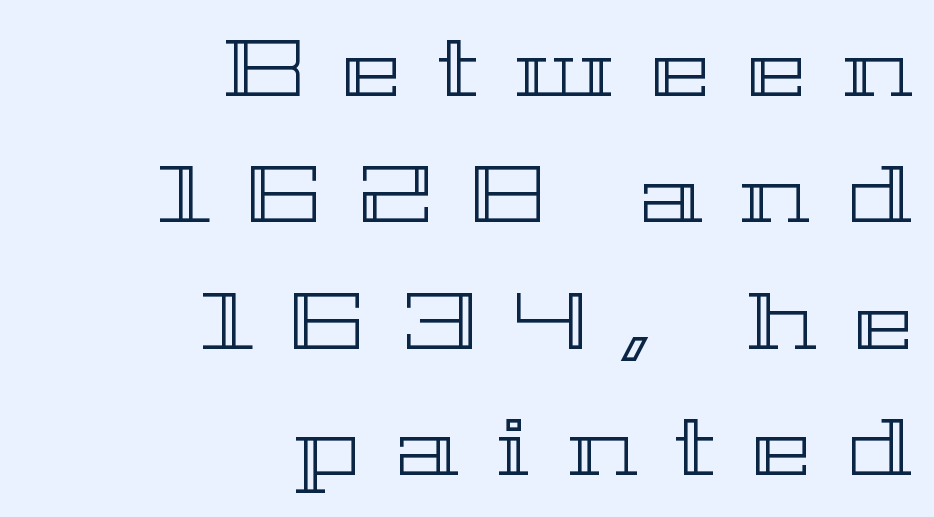
{"italic": "no", "width": "wide", "x_height": "medium", "monospaced": "no", "underline": "no", "align": "right", "line_spacing": "normal", "line_spacing_ratio": 1.58, "letter_spacing": "wide", "letter_spacing_em": 0.46, "glyph_px": 80}
